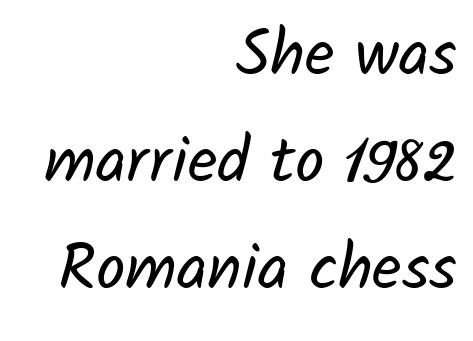
In terms of leading, this rendering sits right in the middle. A typesetter would label this face a sans. Proportional: the letters do not fall into vertical columns. One-word summary of the alignment: right.
